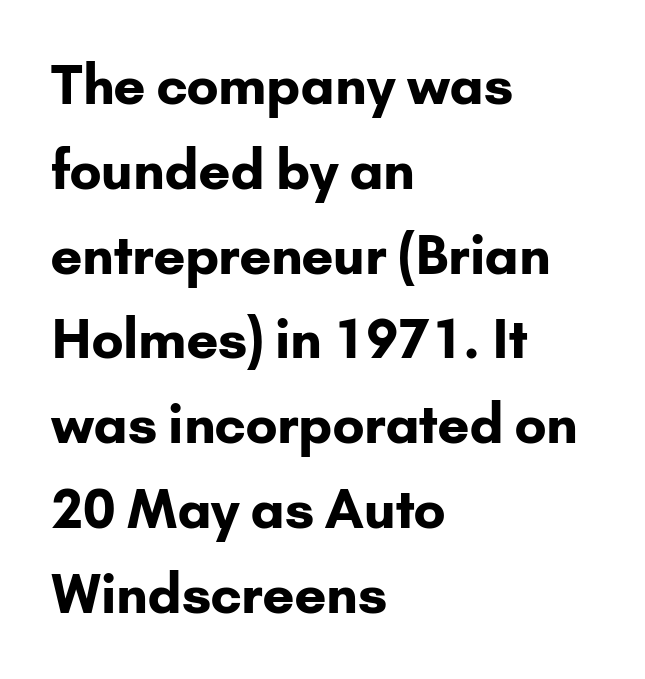
The image shows 53 px bold sans-serif type, upright; set left-aligned, normal line spacing (1.6x), normal letter spacing, not underlined; low stroke contrast and a small x-height.
